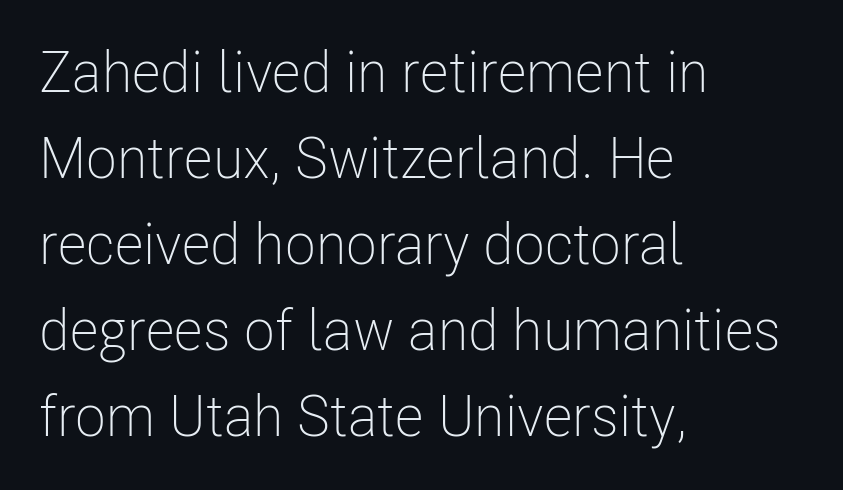
The image shows 57 px light, condensed sans-serif type, upright; set left-aligned, normal line spacing (1.51x), normal letter spacing, not underlined; low stroke contrast and a medium x-height.
